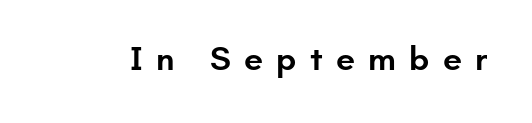
The rendering uses natural spacing where letterforms have individual widths. Short note: letters widely spaced. Check the space under the baseline: it is left empty. These lines carry some extra weight — a demibold, not a full bold. Every character sits straight up, as roman type does.
